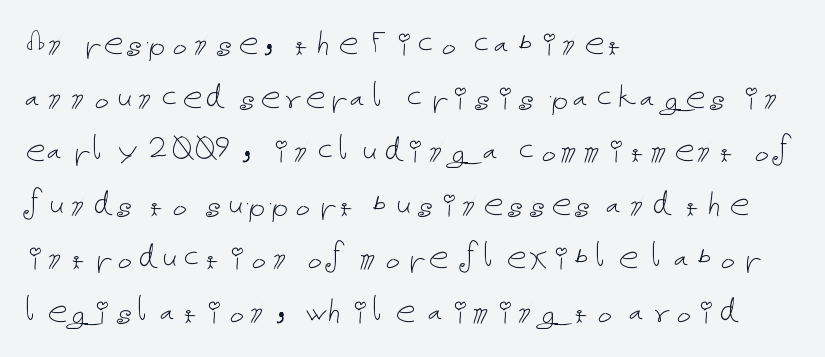
Q: Is the text bold? A: No.
Q: Is the text italic (slanted)? A: No, it is upright.
Q: Is the text underlined? A: No.
Q: How is the paragraph aligned? A: Left-aligned.
Q: Is the spacing between letters normal or unusually wide? A: Normal.
Q: Is the spacing between lines tight, normal or loose? A: Normal.
Q: Width (condensed, normal, or wide)? A: Normal.
Q: Stroke contrast? A: Low.
Q: x-height? A: Medium.
